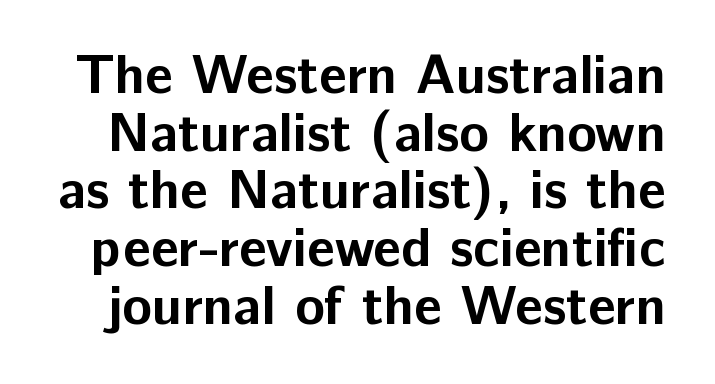
The glyphs have the mass of a bold cut. The letters stand upright; this is a roman face. Serifs: no, the terminals of the letterforms are clean. The rendering keeps characters at their native spacing. The letters advance in unequal steps, a hallmark of proportional type. This sample trades vertical openness for compactness between lines.
